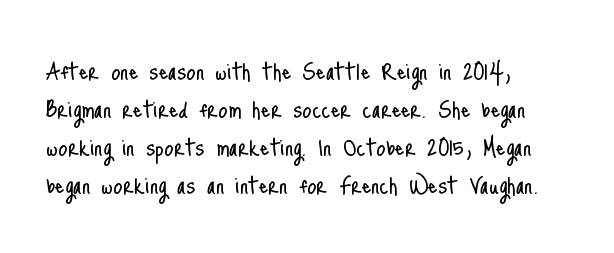
{"serif": "no", "italic": "no", "bold": "no", "weight": "light", "width": "condensed", "stroke_contrast": "low", "x_height": "small", "monospaced": "no", "underline": "no", "align": "left", "line_spacing": "normal", "line_spacing_ratio": 1.27, "letter_spacing": "normal", "letter_spacing_em": 0.0, "glyph_px": 30}
